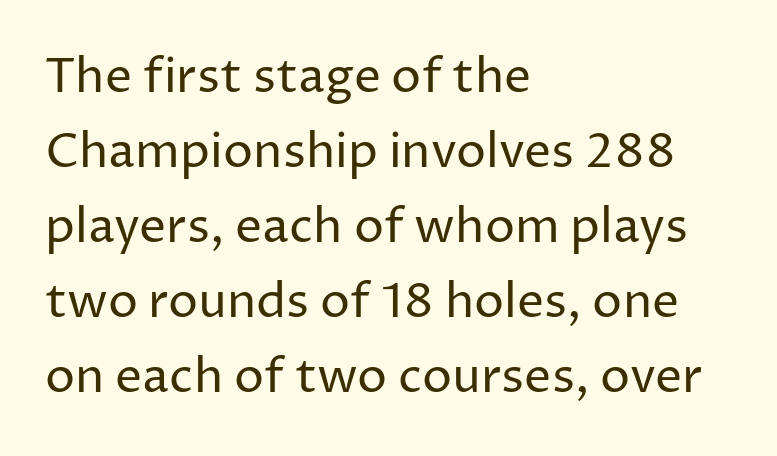
A typesetter would call this zero additional tracking. Reading down the block, your eye returns to a fixed left position each line. Rule under the text: the space is simply empty. Compared with a typical body face, this is equally light or lighter still.
